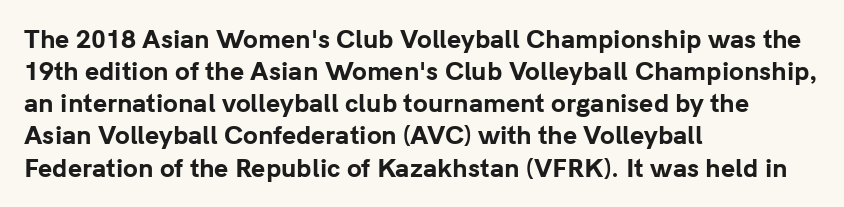
Heavy-handed strokes throughout: this text is bold. Ordinary non-slanted type is in use. The text block is weighted toward the left margin, trailing off unevenly rightward. Students, observe: this is what conventionally led text looks like. Students, note that the glyphs here touch the page at normal intervals. The words here are not underlined.
